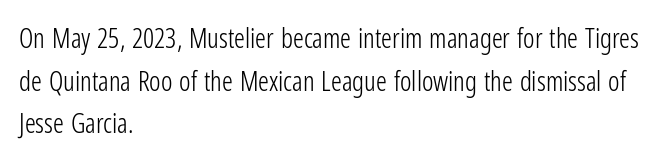
{"italic": "no", "bold": "no", "underline": "no", "align": "left", "line_spacing": "normal", "line_spacing_ratio": 1.58, "letter_spacing": "normal", "letter_spacing_em": 0.0, "glyph_px": 27}
